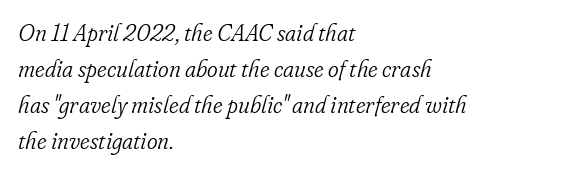
The image shows 23 px text type, italic (leaning right); set left-aligned, normal line spacing (1.57x), normal letter spacing, not underlined.
